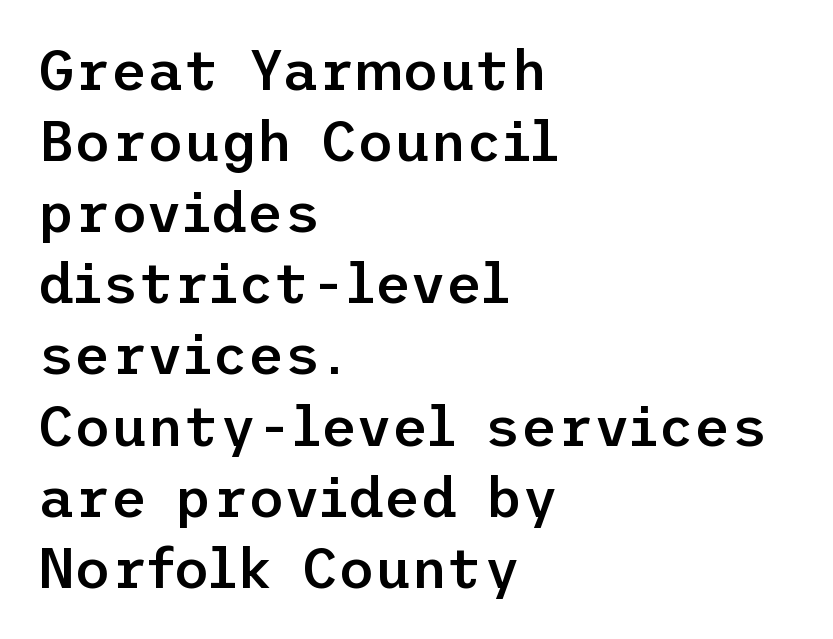
Q: Is the text bold? A: Semi-bold.
Q: Is the text italic (slanted)? A: No, it is upright.
Q: Is the typeface a serif or a sans-serif typeface? A: Sans-serif.
Q: Is the text underlined? A: No.
Q: How is the paragraph aligned? A: Left-aligned.
Q: Is the spacing between letters normal or unusually wide? A: Normal.
Q: Is the spacing between lines tight, normal or loose? A: Normal.
Q: Width (condensed, normal, or wide)? A: Normal.
Q: Stroke contrast? A: Low.
Q: x-height? A: Medium.
